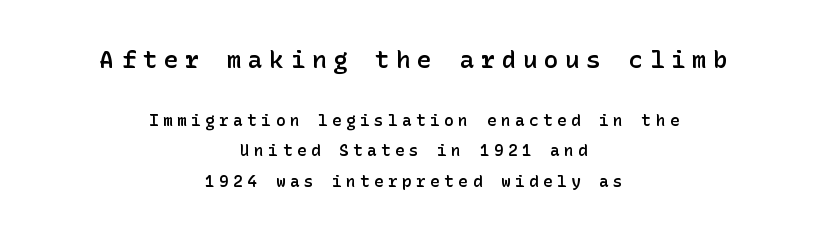
The image shows 24 px text type, upright; set centered, loose line spacing (1.9x), unusually wide letter spacing (+0.28 em), not underlined; the first (top) block is 1.5x larger.
